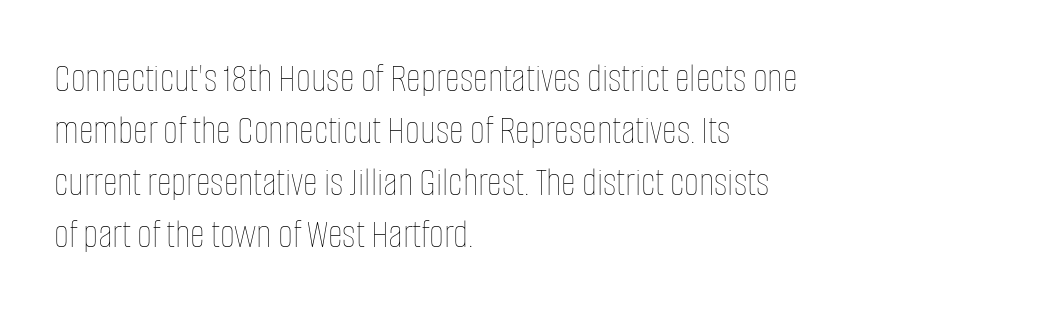
The letters advance in unequal steps, a hallmark of proportional type. If you measured baseline to baseline, you'd find a middling distance. Line beginnings align vertically; line endings do not. Ink coverage per letter is moderate at most.
